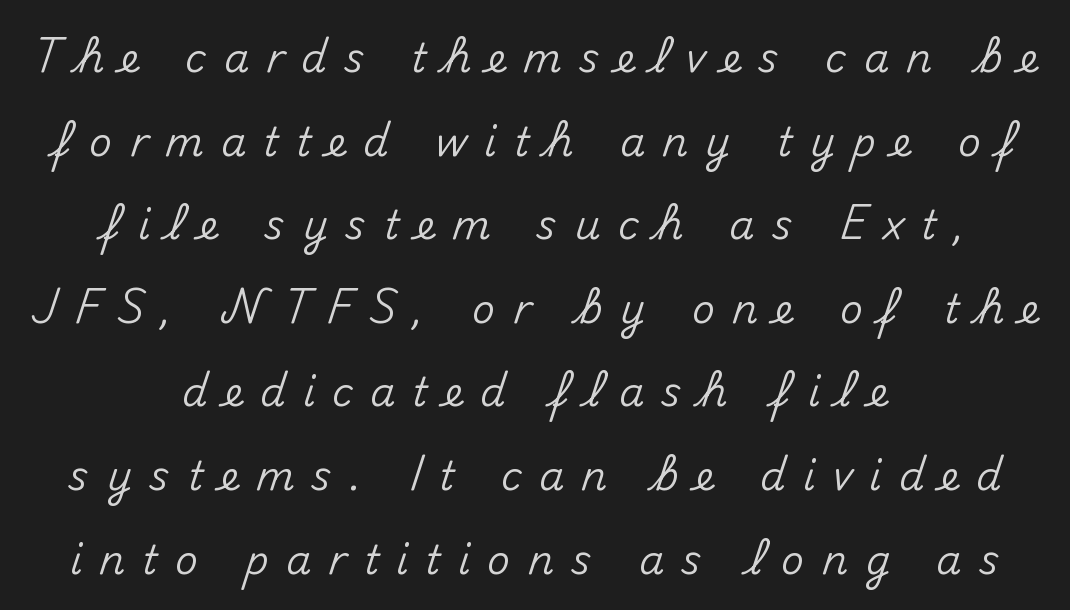
The image shows 40 px sans-serif type; set centered, loose line spacing (2.09x), unusually wide letter spacing (+0.43 em), not underlined; medium stroke contrast and a small x-height.
